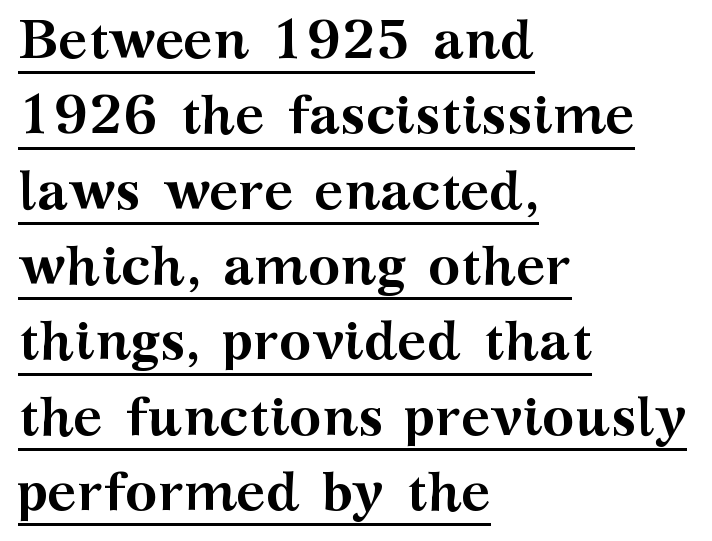
Strokes here are thick enough to call this a true bold. The vertical gap from one line to the next is medium. The lettering stays uniformly vertical, giving the passage a roman look. Every word sits above its own underline. Is the block centered? No — it sits flush against the left margin. This sample has the flowing, uneven cadence of proportional lettering.
